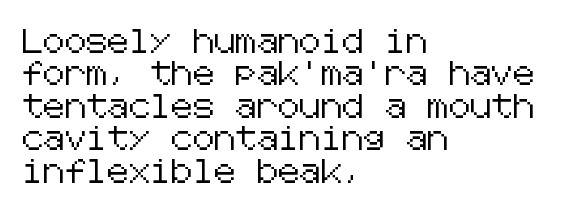
Q: Is the text italic (slanted)? A: No, it is upright.
Q: Is the text underlined? A: No.
Q: How is the paragraph aligned? A: Left-aligned.
Q: Is the spacing between letters normal or unusually wide? A: Normal.
Q: Is the spacing between lines tight, normal or loose? A: Normal.
